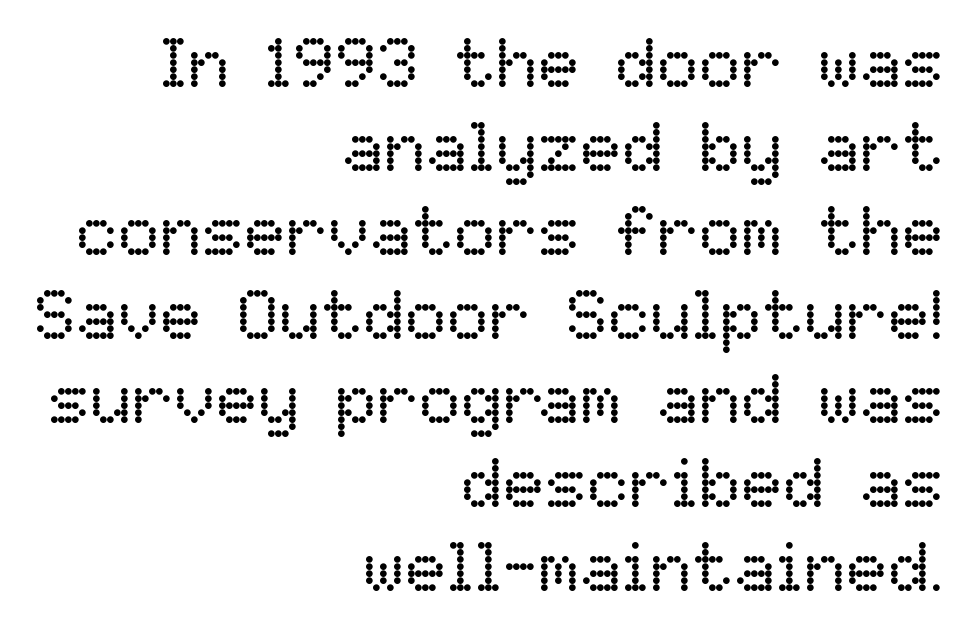
{"italic": "no", "bold": "no", "weight": "regular", "width": "normal", "stroke_contrast": "low", "x_height": "medium", "monospaced": "no", "underline": "no", "align": "right", "line_spacing_ratio": 1.2, "letter_spacing": "normal", "letter_spacing_em": 0.0, "glyph_px": 70}
